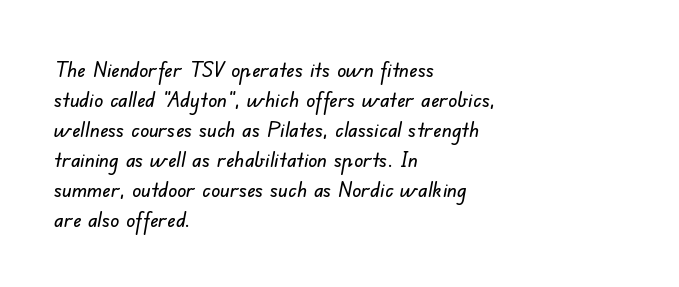
The image shows 22 px text type; set left-aligned, normal line spacing (1.36x), normal letter spacing, not underlined.
